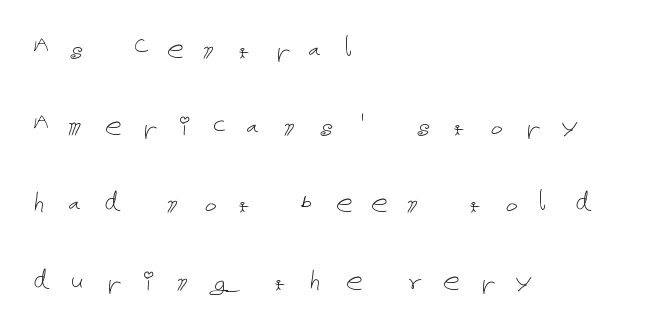
{"italic": "no", "bold": "no", "weight": "thin", "width": "normal", "stroke_contrast": "low", "x_height": "medium", "underline": "no", "align": "left", "line_spacing": "loose", "line_spacing_ratio": 2.27, "letter_spacing": "wide", "letter_spacing_em": 0.49, "glyph_px": 34}
